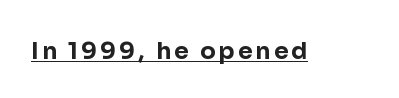
{"italic": "no", "bold": "yes", "underline": "yes", "glyph_px": 23}
